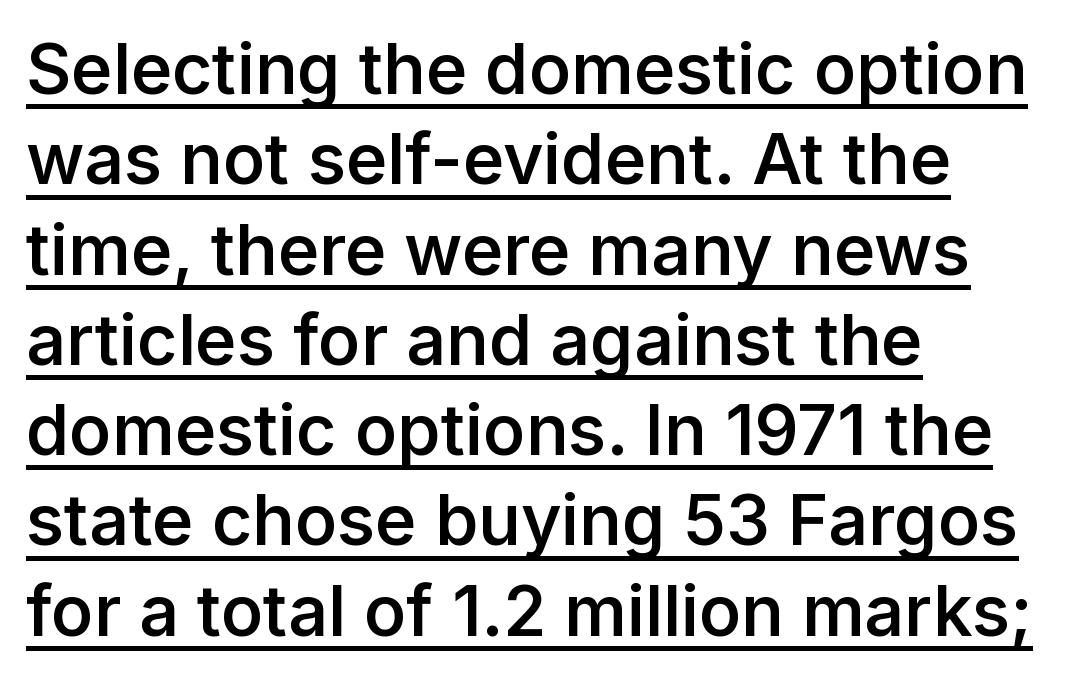
Regarding leading, the lines here are spaced in the standard way. A semibold gives these letters moderate extra thickness, short of bold. The letters advance in unequal steps, a hallmark of proportional type. Visually the block forms a straight wall on the left and a jagged coastline on the right. The type is set solid horizontally, with unmodified tracking. Italic: no, the glyphs are upright roman.
